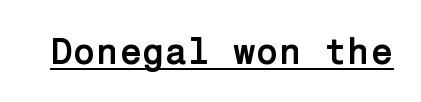
{"serif": "no", "italic": "no", "bold": "yes", "weight": "semibold", "width": "normal", "stroke_contrast": "low", "x_height": "medium", "underline": "yes", "letter_spacing": "normal", "letter_spacing_em": 0.0, "glyph_px": 37}
